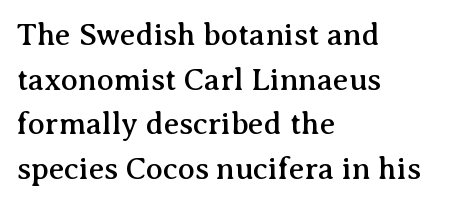
Descender tails drop into unmarked territory. This sample has the flowing, uneven cadence of proportional lettering. The lettering stays uniformly vertical, giving the passage a roman look. The setting favours the left margin, as ordinary paragraphs usually do. Little horizontal feet cap the strokes, marking this as serif type.
